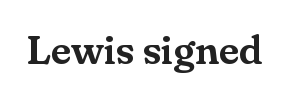
{"serif": "yes", "italic": "no", "width": "normal", "stroke_contrast": "medium", "x_height": "small", "monospaced": "no", "underline": "no", "letter_spacing": "normal", "letter_spacing_em": 0.0, "glyph_px": 41}
